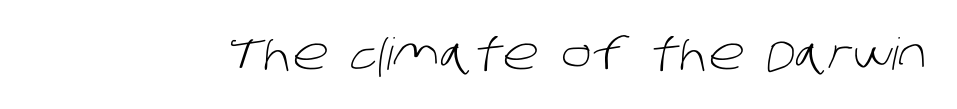
The image shows 44 px light sans-serif type; set normal letter spacing, not underlined; low stroke contrast and a large x-height.
